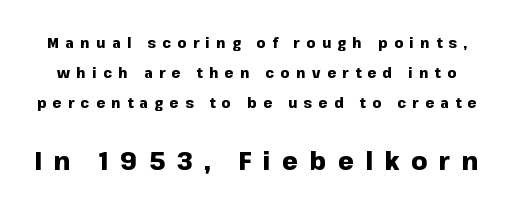
The image shows 25 px bold type, upright; set loose line spacing (2.15x), unusually wide letter spacing (+0.46 em), not underlined; the second (bottom) block is 1.79x larger.
